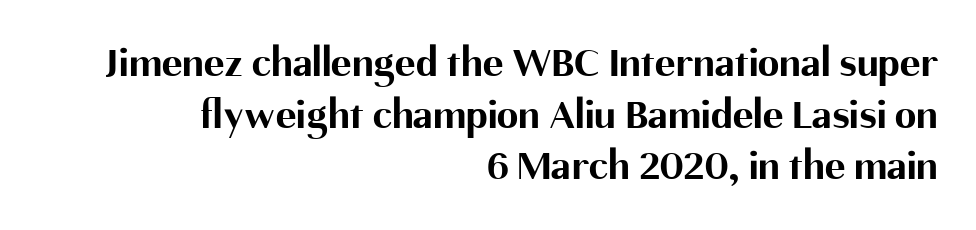
{"serif": "no", "italic": "no", "bold": "yes", "weight": "bold", "width": "normal", "stroke_contrast": "medium", "x_height": "medium", "monospaced": "no", "underline": "no", "align": "right", "line_spacing_ratio": 1.2, "letter_spacing": "normal", "letter_spacing_em": 0.0, "glyph_px": 43}
